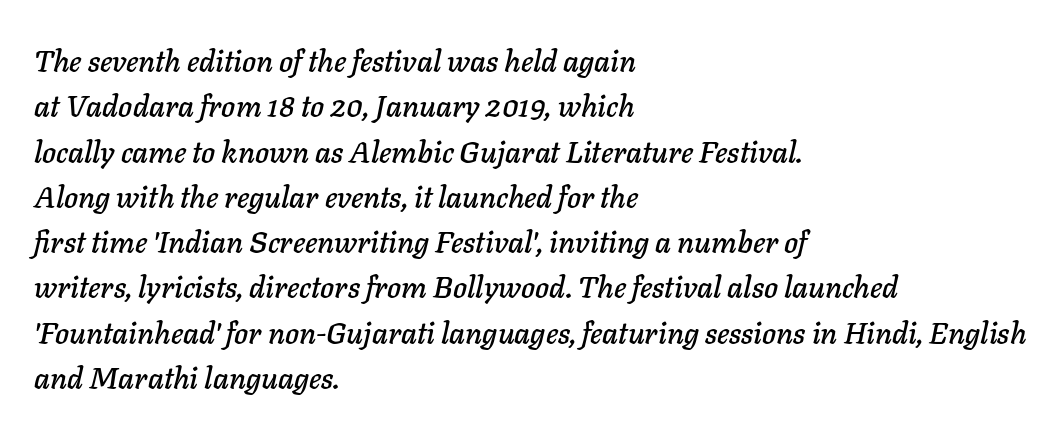
Q: Is the text italic (slanted)? A: Yes, it leans right by about 11 degrees.
Q: Is the text underlined? A: No.
Q: How is the paragraph aligned? A: Left-aligned.
Q: Is the spacing between letters normal or unusually wide? A: Normal.
Q: Is the spacing between lines tight, normal or loose? A: Normal.
Q: Width (condensed, normal, or wide)? A: Normal.
Q: Stroke contrast? A: Low.
Q: x-height? A: Medium.
Q: Monospaced? A: No.
